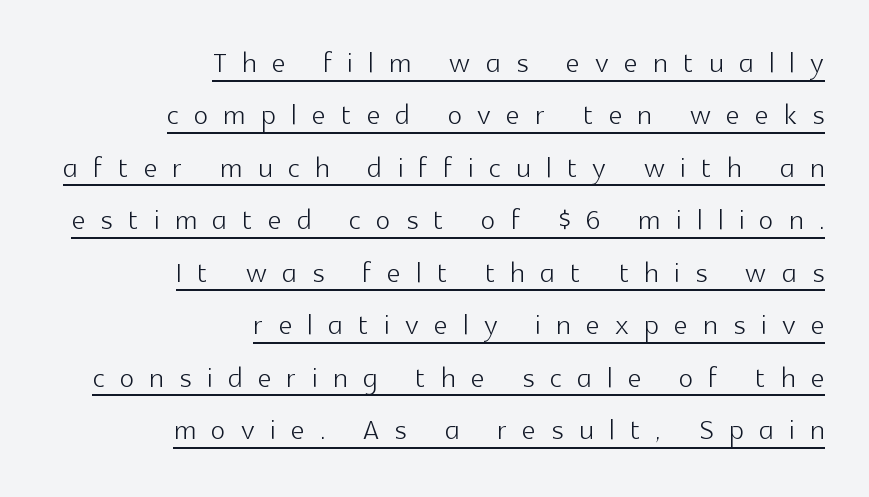
{"serif": "no", "italic": "no", "bold": "no", "weight": "light", "width": "normal", "x_height": "medium", "monospaced": "no", "underline": "yes", "align": "right", "line_spacing": "normal", "line_spacing_ratio": 1.38, "letter_spacing": "wide", "letter_spacing_em": 0.41, "glyph_px": 38}
